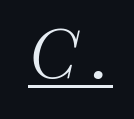
The image shows 74 px light serif type, italic (leaning right); set underlined; low stroke contrast and a medium x-height.
